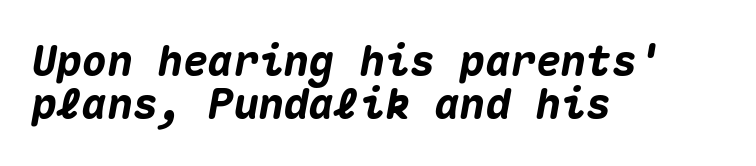
The letters march in equal steps, a hallmark of fixed-pitch type. Line beginnings align vertically; line endings do not. Every character sits at an angle, as italics do. The glyphs have the mass of a bold cut.
